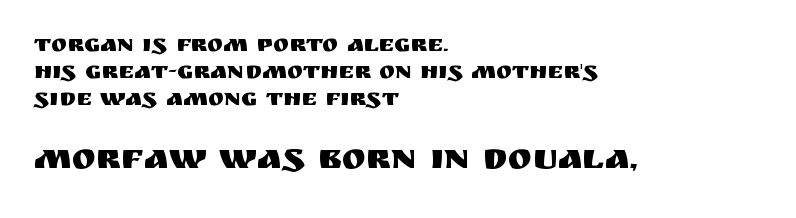
The image shows 36 px sans-serif type, upright; set left-aligned, tight line spacing (1.12x), normal letter spacing, not underlined; the second (bottom) block is 1.5x larger; medium stroke contrast and a large x-height.
